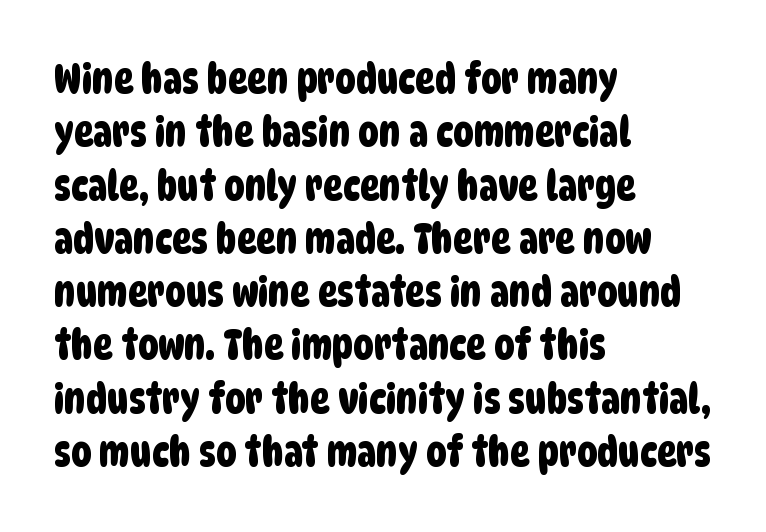
{"serif": "no", "width": "condensed", "stroke_contrast": "low", "x_height": "large", "monospaced": "no", "underline": "no", "align": "left", "line_spacing": "normal", "line_spacing_ratio": 1.3, "letter_spacing": "normal", "letter_spacing_em": 0.0, "glyph_px": 41}
